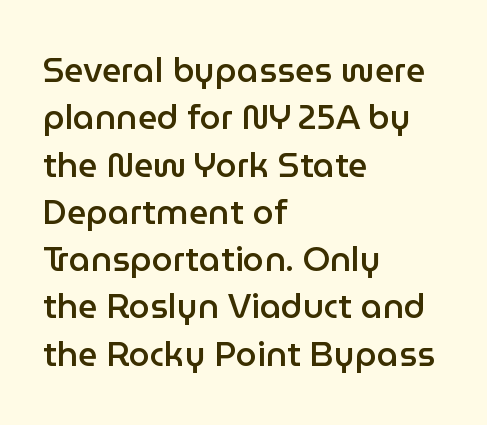
Letters rest on an invisible, unmarked baseline. Line beginnings align vertically; line endings do not. Regarding leading, the lines here are spaced in the standard way. On the weight axis this lands at semibold, roughly 600. Glyph-to-glyph distance matches everyday printed text. The face used here is a sans, in the tradition of grotesques and geometrics.
